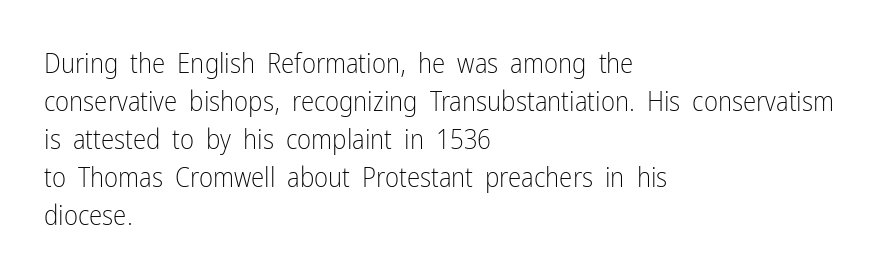
{"italic": "no", "bold": "no", "underline": "no", "align": "left", "line_spacing": "normal", "line_spacing_ratio": 1.41, "letter_spacing": "normal", "letter_spacing_em": 0.0, "glyph_px": 27}
